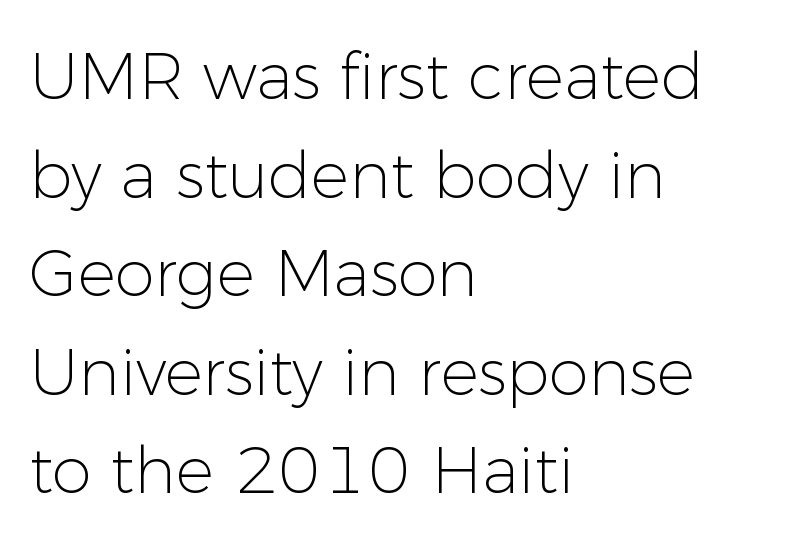
The letters sit at their default tracking, neither squeezed nor spread. Classification — sans serif. The typesetter chose a ragged-right arrangement here. The face looks like a standard text weight, possibly lighter. The lettering holds an erect, upright posture throughout. Looks like regular typesetting: each glyph gets only the width it needs.
